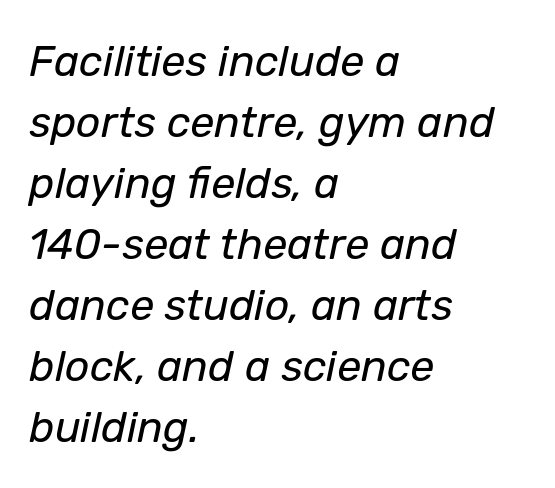
The image shows 43 px regular-weight type, italic (leaning right); set left-aligned, normal line spacing (1.42x), normal letter spacing, not underlined; low stroke contrast and a medium x-height.
